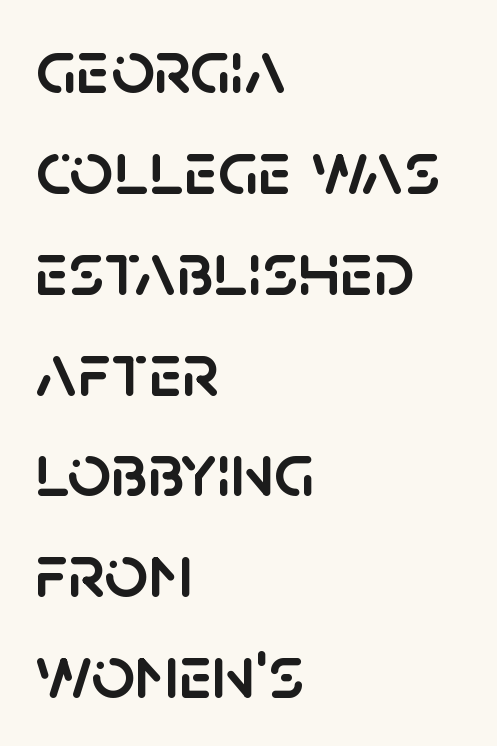
{"serif": "no", "italic": "no", "width": "normal", "stroke_contrast": "low", "x_height": "large", "monospaced": "no", "underline": "no", "align": "left", "line_spacing": "normal", "line_spacing_ratio": 1.31, "letter_spacing": "normal", "letter_spacing_em": 0.0, "glyph_px": 77}
